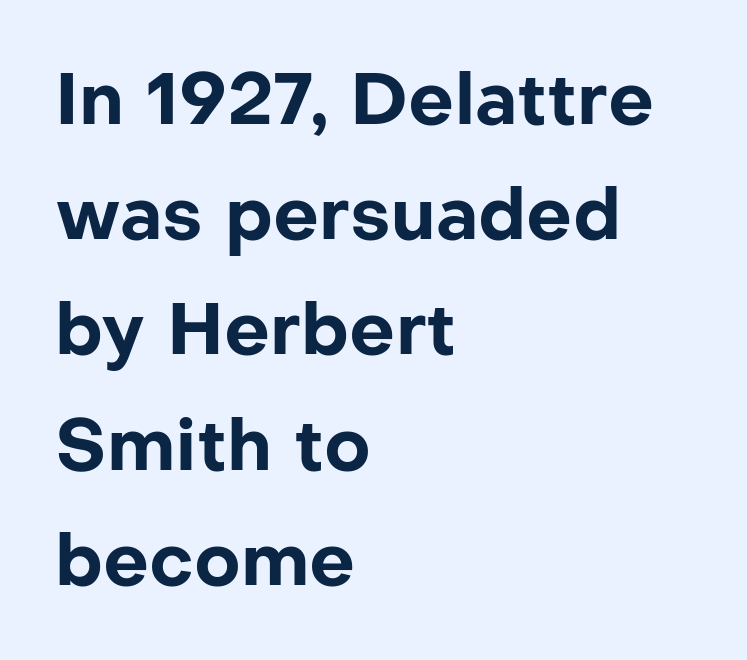
The image shows 72 px bold sans-serif type, upright; set left-aligned, normal line spacing (1.6x), normal letter spacing, not underlined; low stroke contrast and a medium x-height.
